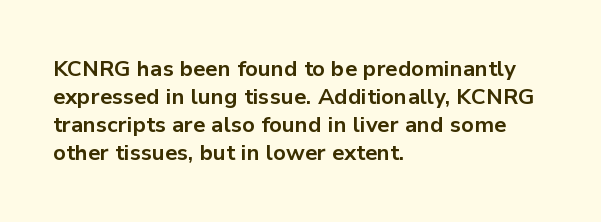
{"italic": "no", "bold": "yes", "underline": "no", "align": "left", "line_spacing": "normal", "line_spacing_ratio": 1.28, "letter_spacing": "normal", "letter_spacing_em": 0.0, "glyph_px": 22}
